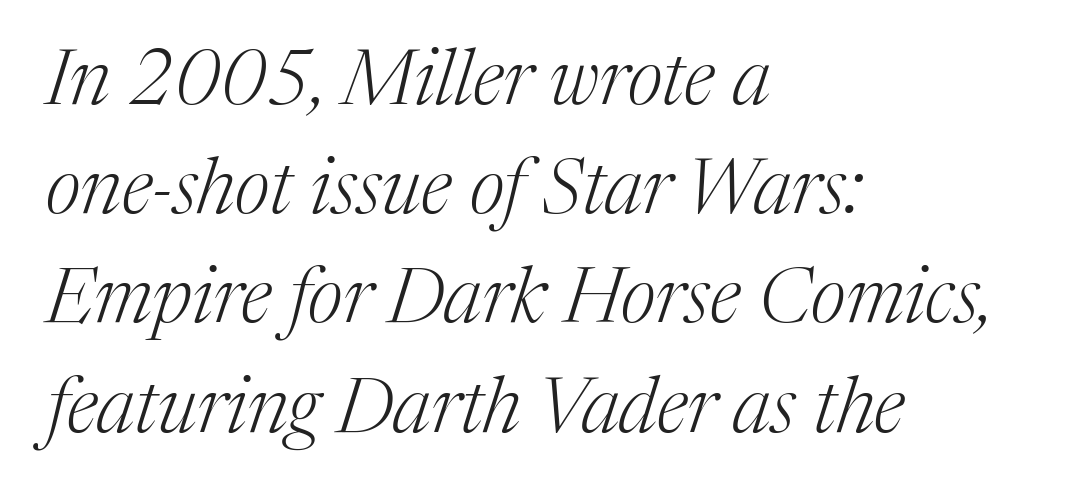
The image shows 78 px light serif type, italic (leaning right); set left-aligned, normal line spacing (1.4x), normal letter spacing, not underlined; medium stroke contrast and a medium x-height.
